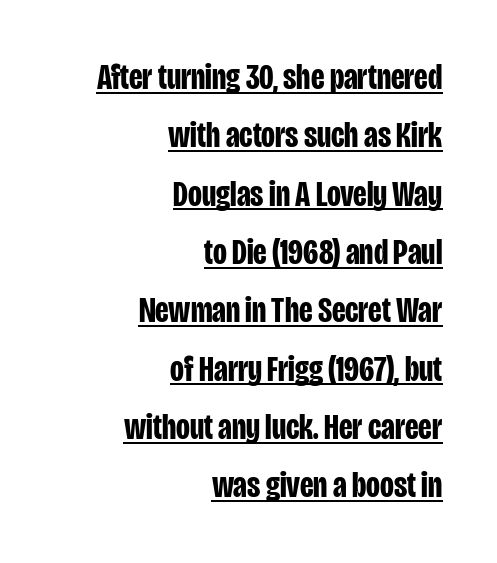
{"serif": "no", "italic": "no", "bold": "yes", "weight": "bold", "width": "condensed", "stroke_contrast": "low", "x_height": "large", "monospaced": "no", "underline": "yes", "align": "right", "line_spacing": "normal", "line_spacing_ratio": 1.62, "letter_spacing": "normal", "letter_spacing_em": 0.0, "glyph_px": 36}
